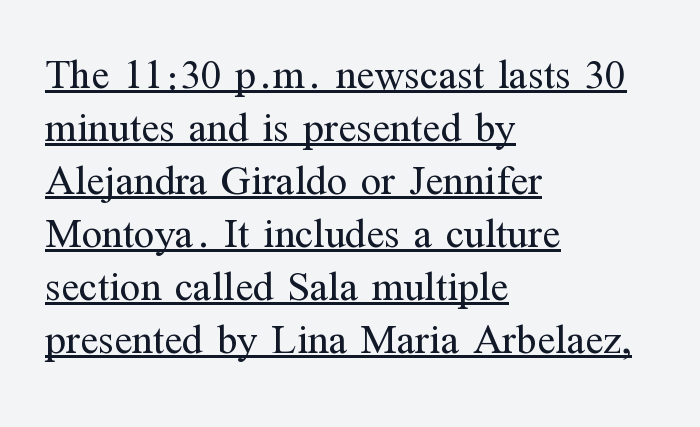
When letters stand straight like this, we call the style roman or upright. All the whitespace from short lines collects on the right. Does the leading feel generous? No, just average. Varying glyph widths throughout — classic text-font behaviour. You can tell from the footed stems that serif type was used.
